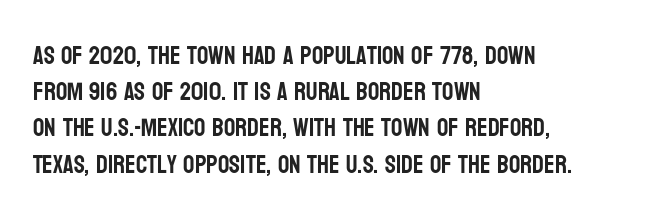
This sample keeps an unexceptional amount of space between lines. Characters follow at the spacing the type designer built in. Leftover space on each line is placed entirely after the last word. Nobody drew a line under any word here. The font's upright variant was chosen for this text.
